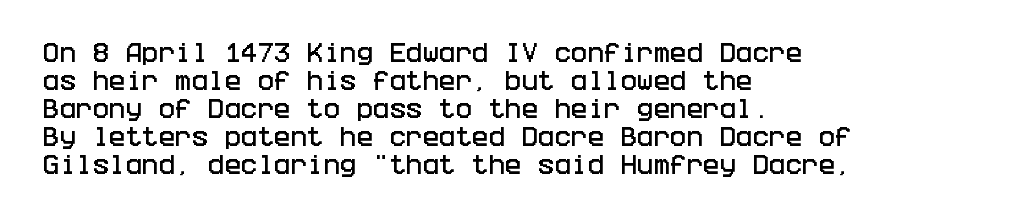
In terms of leading, this rendering sits right in the middle. Do the letters lean? They stand straight. These lines stack with their left ends in a neat column. The zone under the glyphs is completely vacant. The letters sit at their default tracking, neither squeezed nor spread.
